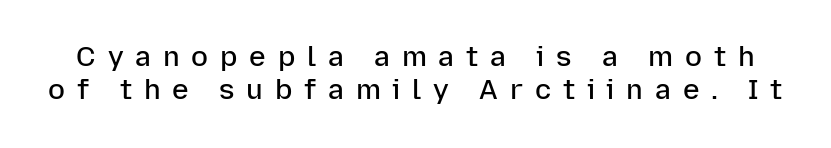
A sans-serif font was chosen for this passage. How are the letters spaced? Widely, with obvious added tracking. The space beneath each line is pristine and unruled. Does the lettering tilt? It doesn't — this is upright. Spacing verdict: proportional, widths tailored to each character.
